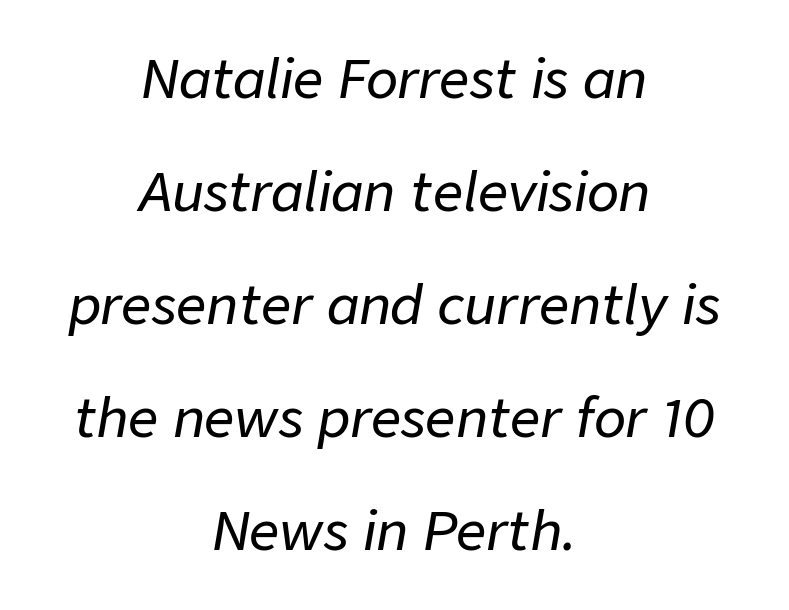
{"italic": "yes", "lean": "right", "slant_degrees": 9, "width": "normal", "stroke_contrast": "low", "x_height": "medium", "monospaced": "no", "underline": "no", "align": "center", "line_spacing": "loose", "line_spacing_ratio": 2.13, "letter_spacing": "normal", "letter_spacing_em": 0.0, "glyph_px": 53}
